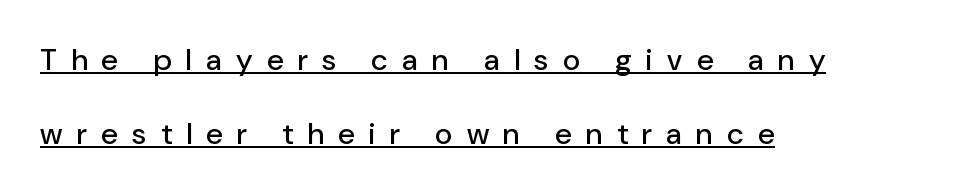
{"serif": "no", "italic": "no", "width": "normal", "stroke_contrast": "low", "x_height": "medium", "monospaced": "no", "underline": "yes", "align": "left", "line_spacing": "loose", "line_spacing_ratio": 2.47, "letter_spacing": "wide", "letter_spacing_em": 0.48, "glyph_px": 30}
